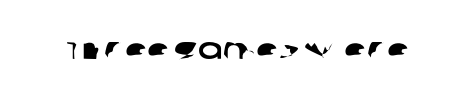
Descenders hang freely into open space. This rendering leaves character spacing at its baseline value. To sum up the face: it is a sans, with no serifs. Spacing verdict: proportional, widths tailored to each character.
